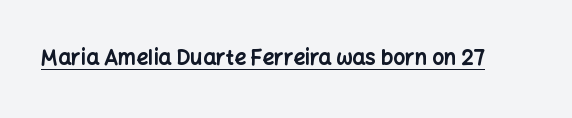
Emphasis is given by a line drawn under the lettering. Weight: bold. Honestly, the letter spacing is just normal — you wouldn't notice it. Is there any slant? The stems are plumb.
